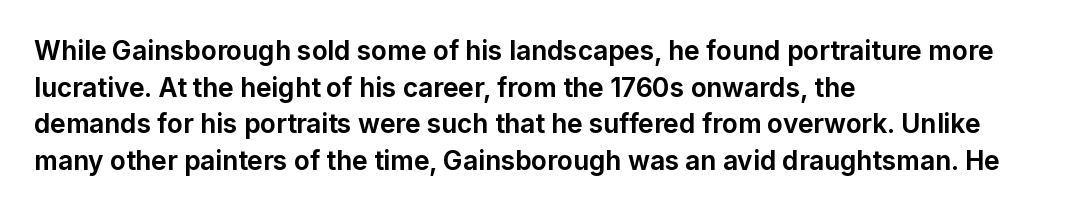
The image shows 26 px bold type, upright; set left-aligned, normal line spacing (1.41x), normal letter spacing, not underlined.
